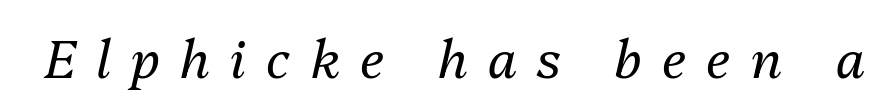
Glance below the letters and you will spot only blank space. Words appear elongated and porous because spacing is wide. Varying glyph widths throughout — classic text-font behaviour. Is the type slanted? Yes — the strokes lean at a clear angle.
